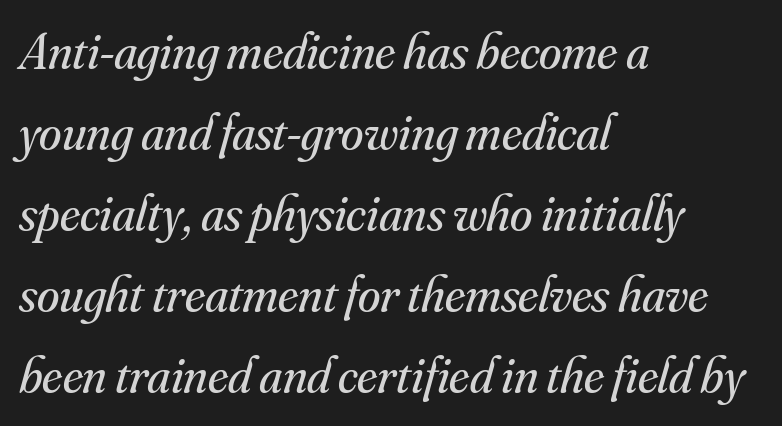
The image shows 51 px regular-weight serif type, italic (leaning right); set left-aligned, normal line spacing (1.59x), normal letter spacing, not underlined; medium stroke contrast and a small x-height.
